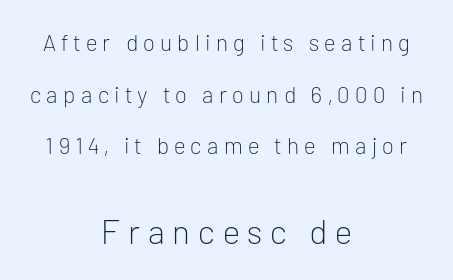
{"serif": "no", "italic": "no", "bold": "no", "weight": "light", "width": "normal", "stroke_contrast": "low", "x_height": "medium", "monospaced": "no", "underline": "no", "align": "center", "line_spacing": "loose", "line_spacing_ratio": 2.25, "letter_spacing": "wide", "letter_spacing_em": 0.23, "larger_block": "second", "size_ratio": 1.48, "glyph_px": 34}
